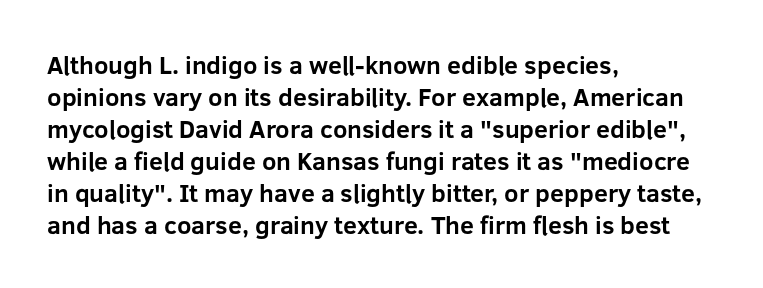
The image shows 25 px bold type, upright; set left-aligned, normal line spacing (1.28x), normal letter spacing, not underlined.
